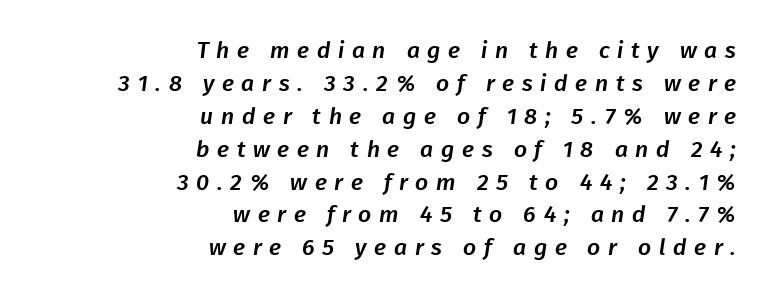
{"underline": "no", "align": "right", "line_spacing": "normal", "line_spacing_ratio": 1.43, "letter_spacing": "wide", "letter_spacing_em": 0.33, "glyph_px": 23}
